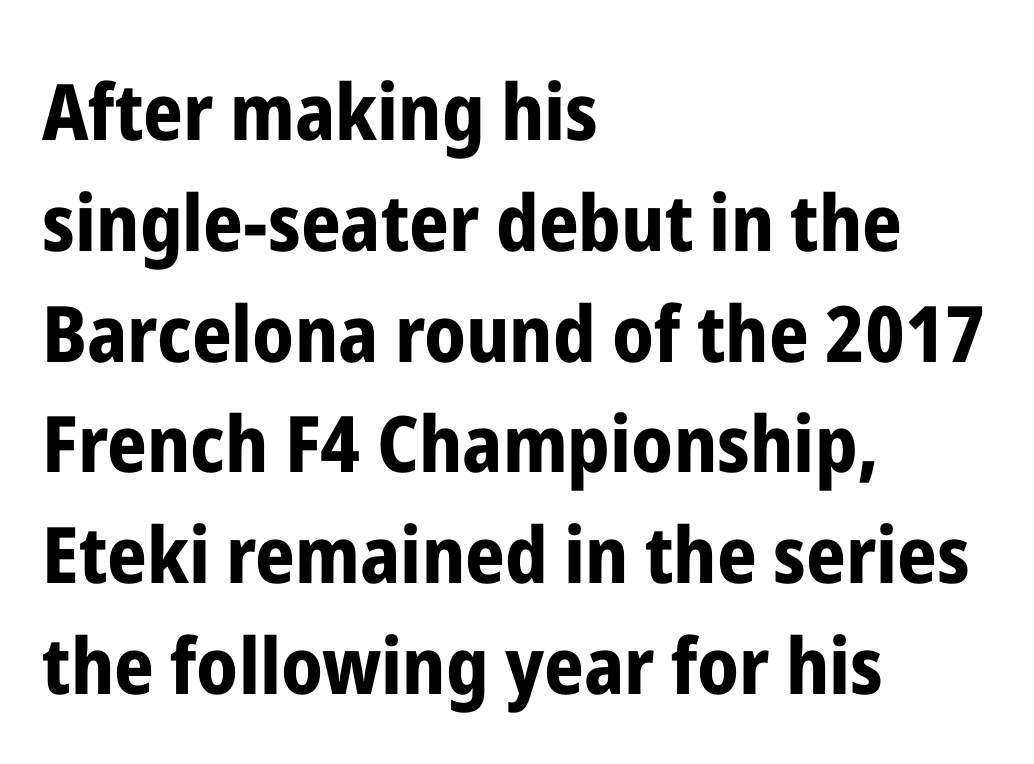
The image shows 78 px bold, condensed sans-serif type, upright; set left-aligned, normal line spacing (1.42x), normal letter spacing, not underlined; low stroke contrast and a medium x-height.
